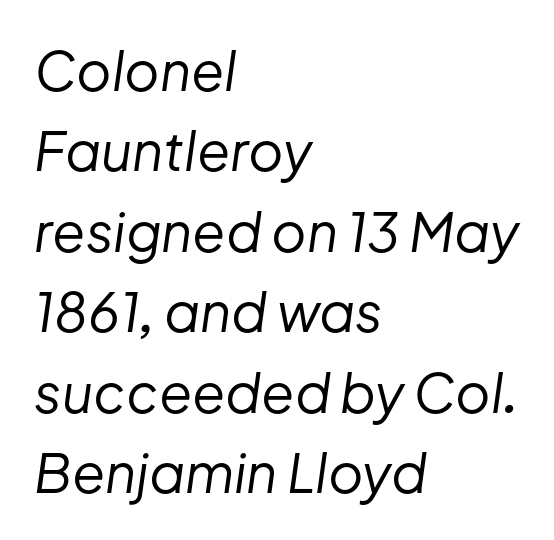
The image shows 54 px regular-weight type, italic (leaning right); set left-aligned, normal line spacing (1.49x), normal letter spacing, not underlined; low stroke contrast and a medium x-height.
